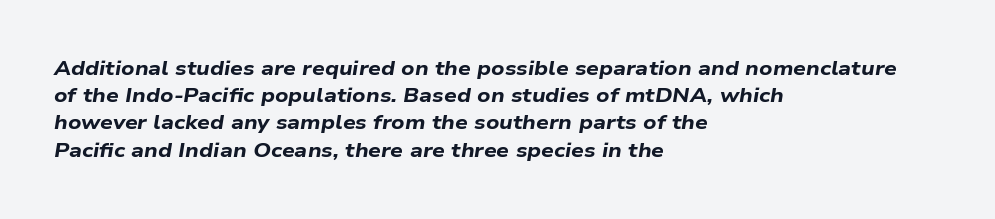
Q: Is the text bold? A: Yes.
Q: Is the text italic (slanted)? A: Yes, it leans right by about 9 degrees.
Q: Is the text underlined? A: No.
Q: How is the paragraph aligned? A: Left-aligned.
Q: Is the spacing between letters normal or unusually wide? A: Normal.
Q: Is the spacing between lines tight, normal or loose? A: Normal.
